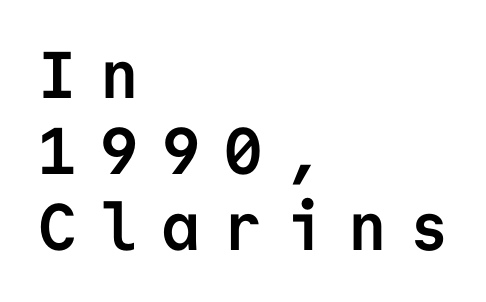
In terms of weight, the rendering is a true, heavy bold. Notice how descenders almost collide with the ascenders below — that's tight leading. Looks like terminal output: every glyph gets an equal slot. Ascenders rise straight up at ninety degrees. Horizontal alignment here is leftward, the default for most running prose. No feet cap the strokes, marking this as sans-serif type.
